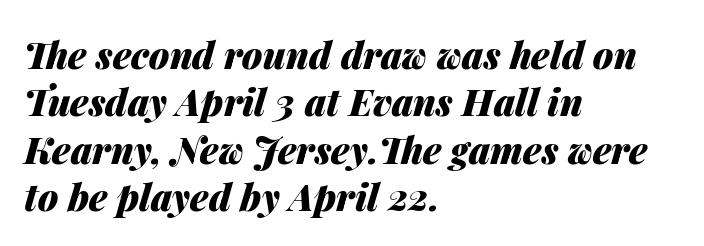
Q: Is the text bold? A: Yes.
Q: Is the text italic (slanted)? A: Yes, it leans right by about 14 degrees.
Q: Is the text underlined? A: No.
Q: How is the paragraph aligned? A: Left-aligned.
Q: Is the spacing between letters normal or unusually wide? A: Normal.
Q: Is the spacing between lines tight, normal or loose? A: Normal.
Q: Width (condensed, normal, or wide)? A: Normal.
Q: Stroke contrast? A: Medium.
Q: x-height? A: Medium.
Q: Monospaced? A: No.
